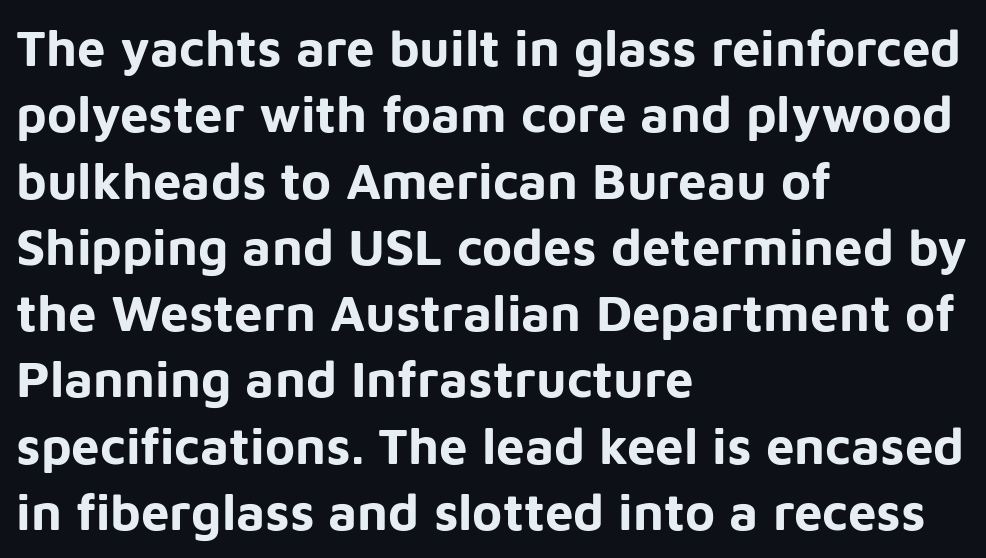
{"serif": "no", "italic": "no", "bold": "yes", "weight": "bold", "width": "normal", "stroke_contrast": "low", "x_height": "medium", "monospaced": "no", "underline": "no", "align": "left", "line_spacing": "normal", "line_spacing_ratio": 1.3, "letter_spacing": "normal", "letter_spacing_em": 0.0, "glyph_px": 51}
